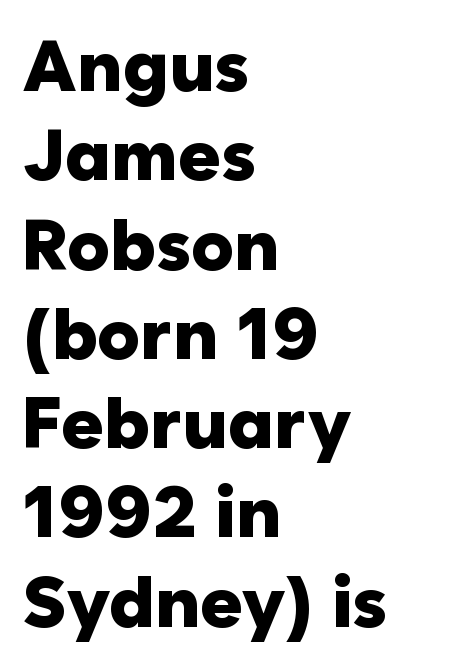
{"serif": "no", "italic": "no", "bold": "yes", "weight": "heavy", "width": "normal", "stroke_contrast": "low", "x_height": "medium", "monospaced": "no", "underline": "no", "align": "left", "line_spacing_ratio": 1.24, "letter_spacing": "normal", "letter_spacing_em": 0.0, "glyph_px": 72}
